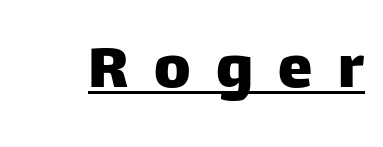
Q: Is the text italic (slanted)? A: No, it is upright.
Q: Is the typeface a serif or a sans-serif typeface? A: Sans-serif.
Q: Is the text underlined? A: Yes.
Q: Is the spacing between letters normal or unusually wide? A: Unusually wide.
Q: Width (condensed, normal, or wide)? A: Normal.
Q: Stroke contrast? A: Low.
Q: x-height? A: Large.
Q: Monospaced? A: No.
